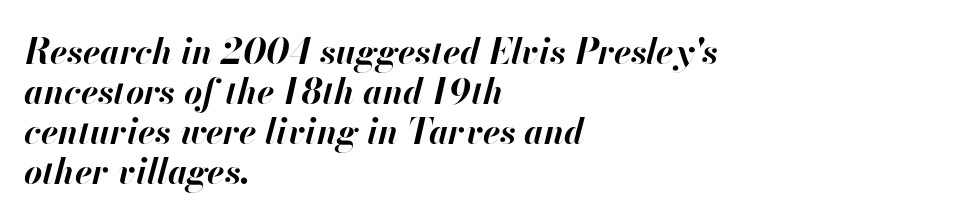
Each glyph is drawn with heavy, bold strokes. This rendering leaves character spacing at its baseline value. Does the copy run flush right? No — it runs flush left. The leading is snug, giving the passage a crowded texture. You can tell it's italic because the verticals aren't actually vertical. You could not count columns in this text — the font is proportionally spaced.
